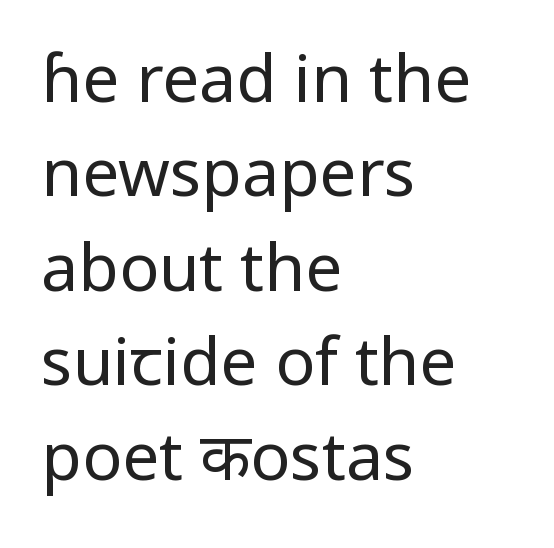
The image shows 66 px regular-weight sans-serif type, upright; set left-aligned, normal line spacing (1.43x), normal letter spacing, not underlined; low stroke contrast and a medium x-height.
